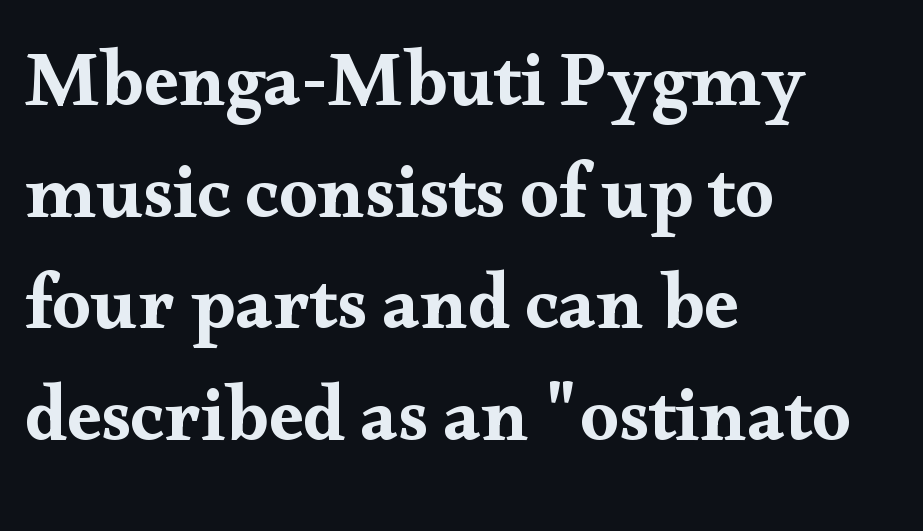
Where is the straight margin? On the left. Italic: no, the glyphs are upright roman. Letterform terminals end in serifs throughout the passage. The face used here is proportionally spaced, like ordinary book or web type. The area under the type is left untouched. The passage shown stacks its lines at a standard gap.
